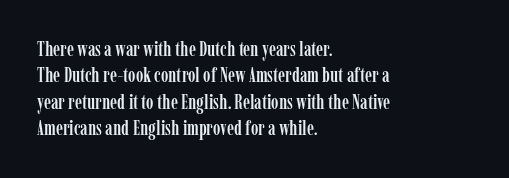
Default kerning and tracking; the words read as compact shapes. Evenly set lines give the paragraph a standard silhouette. In CSS terms this would be text-align: left. A bare baseline throughout the passage. Every character sits straight up, as roman type does.
